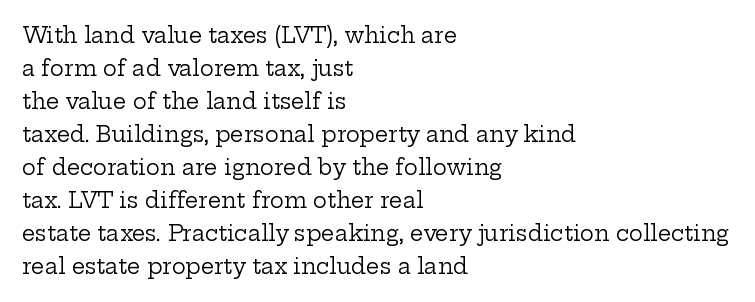
The image shows 21 px text type, upright; set left-aligned, normal line spacing (1.57x), normal letter spacing, not underlined.
